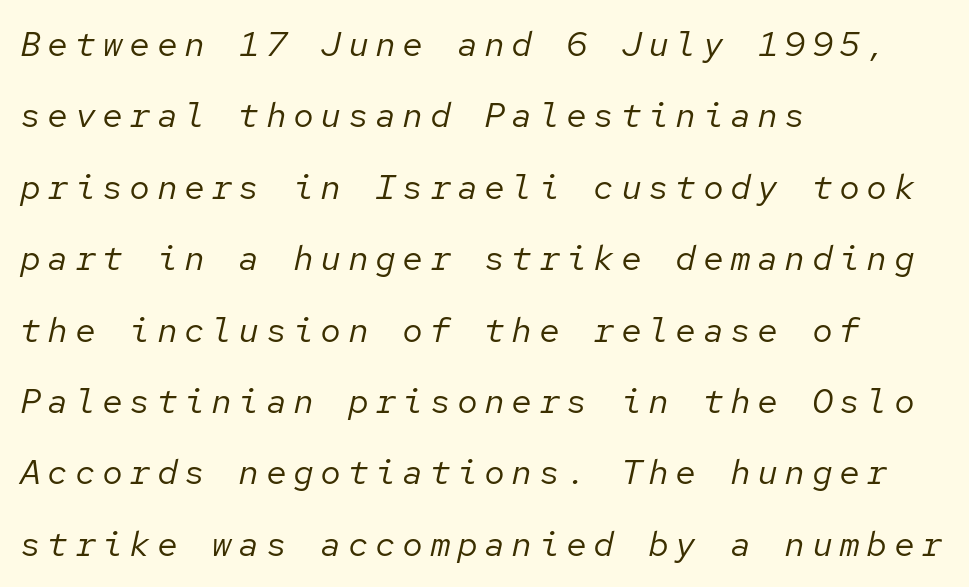
{"italic": "yes", "lean": "right", "slant_degrees": 12, "bold": "no", "weight": "regular", "width": "normal", "stroke_contrast": "low", "x_height": "medium", "monospaced": "yes", "underline": "no", "align": "left", "line_spacing": "loose", "line_spacing_ratio": 2.04, "glyph_px": 35}
